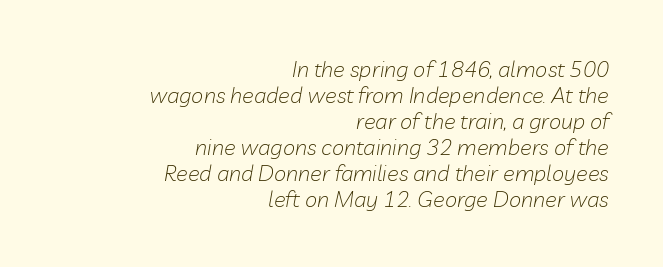
{"italic": "yes", "lean": "right", "slant_degrees": 10, "bold": "no", "underline": "no", "align": "right", "line_spacing_ratio": 1.18, "letter_spacing": "normal", "letter_spacing_em": 0.0, "glyph_px": 22}
